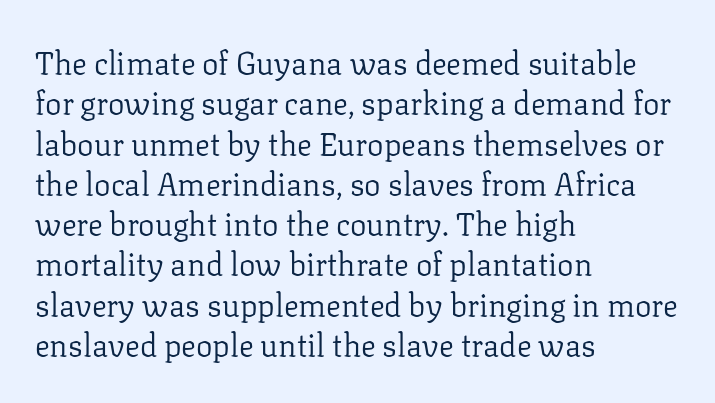
The image shows 31 px regular-weight serif type, upright; set left-aligned, normal line spacing (1.3x), normal letter spacing, not underlined; low stroke contrast and a medium x-height.
